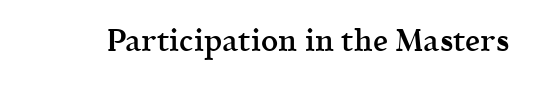
{"serif": "yes", "italic": "no", "bold": "semi", "weight": "semibold", "width": "normal", "x_height": "medium", "monospaced": "no", "underline": "no", "letter_spacing": "normal", "letter_spacing_em": 0.0, "glyph_px": 30}
